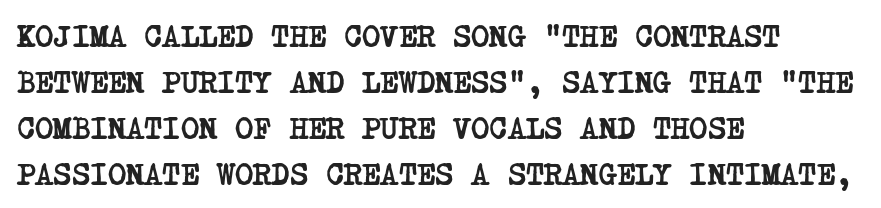
Q: Is the text bold? A: Yes.
Q: Is the typeface a serif or a sans-serif typeface? A: Serif.
Q: Is the text underlined? A: No.
Q: How is the paragraph aligned? A: Left-aligned.
Q: Is the spacing between letters normal or unusually wide? A: Normal.
Q: Is the spacing between lines tight, normal or loose? A: Normal.
Q: Width (condensed, normal, or wide)? A: Condensed.
Q: Stroke contrast? A: Low.
Q: x-height? A: Large.
